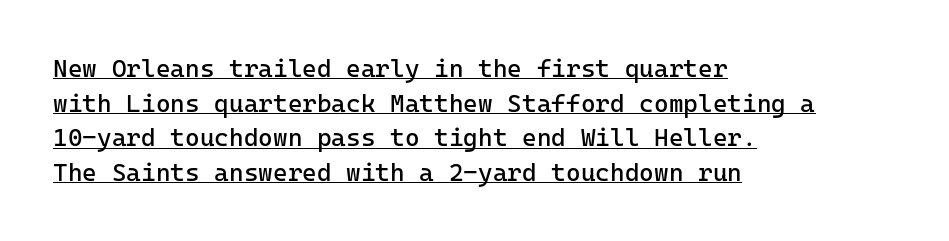
The image shows 25 px text type, upright; set left-aligned, normal line spacing (1.39x), normal letter spacing, underlined.
